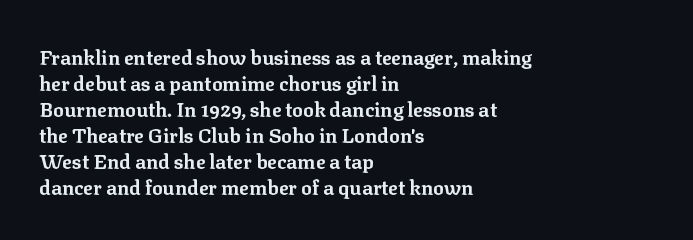
Q: Is the text bold? A: Yes.
Q: Is the text italic (slanted)? A: No, it is upright.
Q: Is the text underlined? A: No.
Q: How is the paragraph aligned? A: Left-aligned.
Q: Is the spacing between letters normal or unusually wide? A: Normal.
Q: Is the spacing between lines tight, normal or loose? A: Normal.
